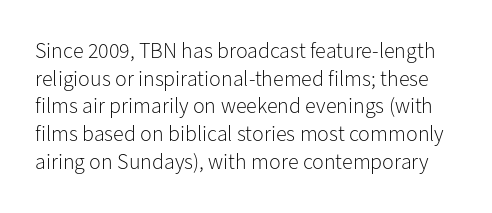
The image shows 22 px text type, upright; set normal line spacing (1.26x), normal letter spacing, not underlined.
